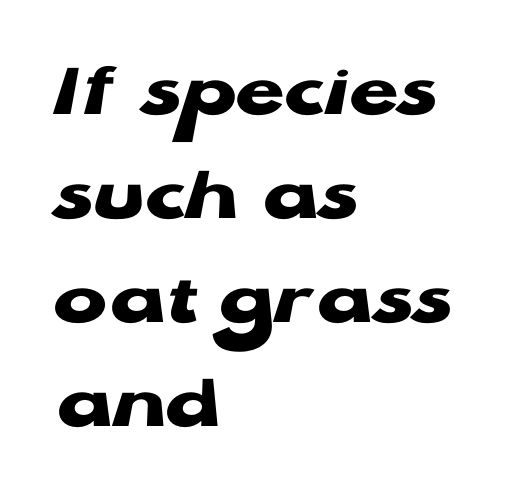
The image shows 80 px heavy, wide sans-serif type, upright; set left-aligned, normal line spacing (1.3x), normal letter spacing, not underlined; low stroke contrast and a medium x-height.
